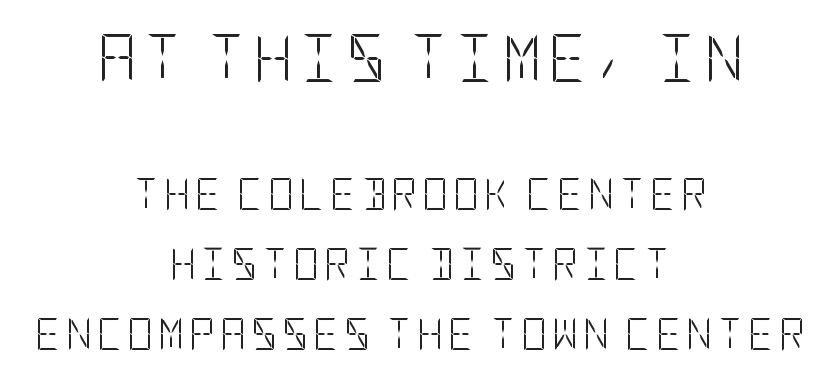
{"serif": "no", "italic": "no", "bold": "no", "weight": "light", "width": "condensed", "stroke_contrast": "low", "x_height": "large", "underline": "no", "align": "center", "line_spacing": "loose", "line_spacing_ratio": 2.19, "larger_block": "first", "size_ratio": 1.5, "glyph_px": 48}
